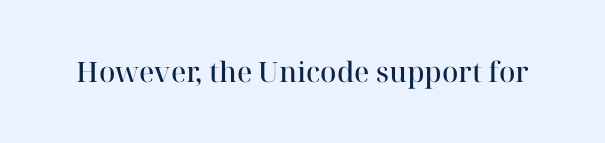
{"serif": "yes", "italic": "no", "bold": "semi", "weight": "semibold", "width": "normal", "stroke_contrast": "high", "x_height": "medium", "monospaced": "no", "underline": "no", "letter_spacing": "normal", "letter_spacing_em": 0.0, "glyph_px": 28}
